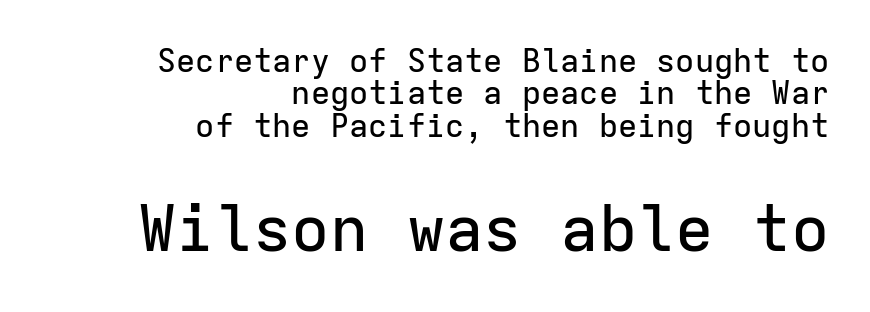
{"serif": "no", "italic": "no", "width": "normal", "stroke_contrast": "low", "x_height": "medium", "monospaced": "yes", "underline": "no", "align": "right", "line_spacing": "tight", "line_spacing_ratio": 1.01, "letter_spacing": "normal", "letter_spacing_em": 0.0, "larger_block": "second", "size_ratio": 2.0, "glyph_px": 64}
